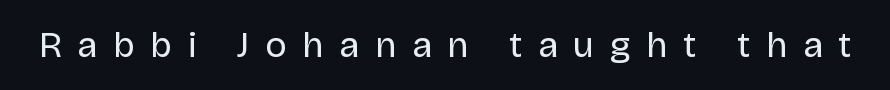
Q: Is the text bold? A: No.
Q: Is the text italic (slanted)? A: No, it is upright.
Q: Is the typeface a serif or a sans-serif typeface? A: Sans-serif.
Q: Is the text underlined? A: No.
Q: Is the spacing between letters normal or unusually wide? A: Unusually wide.
Q: Width (condensed, normal, or wide)? A: Normal.
Q: Stroke contrast? A: Low.
Q: x-height? A: Large.
Q: Monospaced? A: No.
